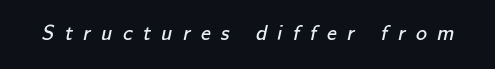
{"bold": "no", "underline": "no", "letter_spacing": "wide", "letter_spacing_em": 0.47, "glyph_px": 22}
